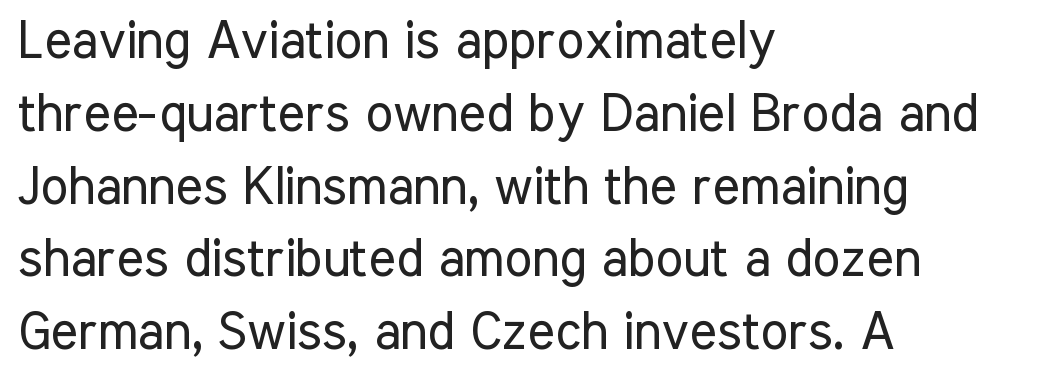
{"serif": "no", "italic": "no", "bold": "no", "weight": "regular", "width": "condensed", "stroke_contrast": "low", "x_height": "medium", "monospaced": "no", "underline": "no", "align": "left", "line_spacing": "normal", "line_spacing_ratio": 1.4, "letter_spacing": "normal", "letter_spacing_em": 0.0, "glyph_px": 52}
